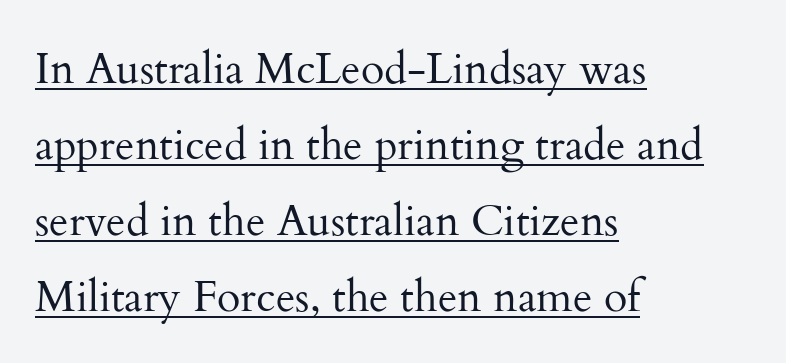
Q: Is the text bold? A: No.
Q: Is the text italic (slanted)? A: No, it is upright.
Q: Is the typeface a serif or a sans-serif typeface? A: Serif.
Q: Is the text underlined? A: Yes.
Q: How is the paragraph aligned? A: Left-aligned.
Q: Is the spacing between letters normal or unusually wide? A: Normal.
Q: Width (condensed, normal, or wide)? A: Normal.
Q: Stroke contrast? A: Medium.
Q: x-height? A: Small.
Q: Monospaced? A: No.
